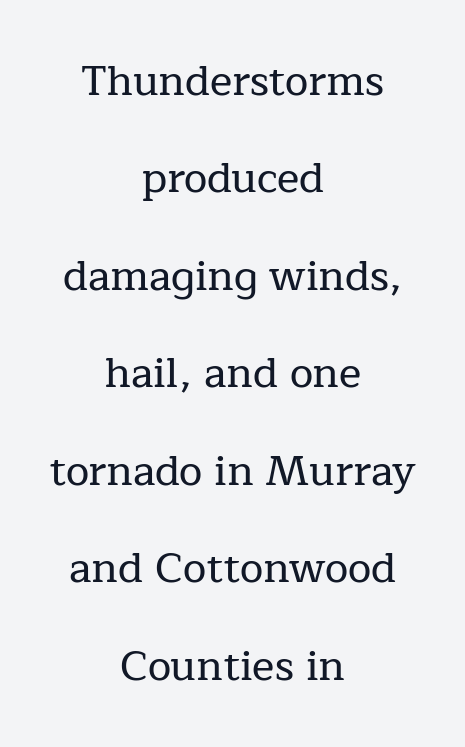
{"serif": "yes", "italic": "no", "width": "normal", "stroke_contrast": "low", "x_height": "medium", "monospaced": "no", "underline": "no", "align": "center", "line_spacing": "loose", "line_spacing_ratio": 2.32, "letter_spacing": "normal", "letter_spacing_em": 0.0, "glyph_px": 42}
